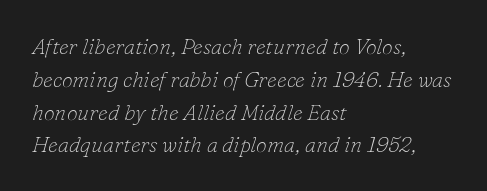
Q: Is the text bold? A: No.
Q: Is the text italic (slanted)? A: Yes, it leans right by about 16 degrees.
Q: Is the text underlined? A: No.
Q: How is the paragraph aligned? A: Left-aligned.
Q: Is the spacing between letters normal or unusually wide? A: Normal.
Q: Is the spacing between lines tight, normal or loose? A: Normal.
